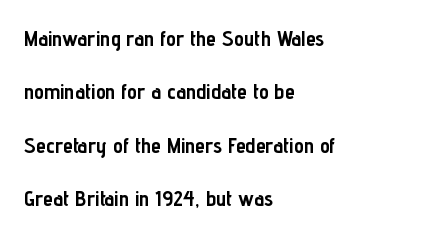
Nobody touched the tracking dial on this one. A bare baseline throughout the passage. Upright lettering throughout. On the weight axis this lands at bold, roughly 700. Left-aligned paragraph, ragged on the right.
